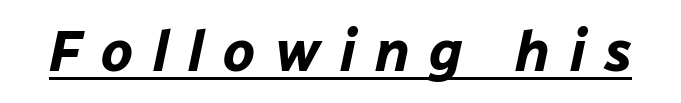
The image shows 57 px bold type, italic (leaning right); set unusually wide letter spacing (+0.34 em), underlined; low stroke contrast and a medium x-height.
